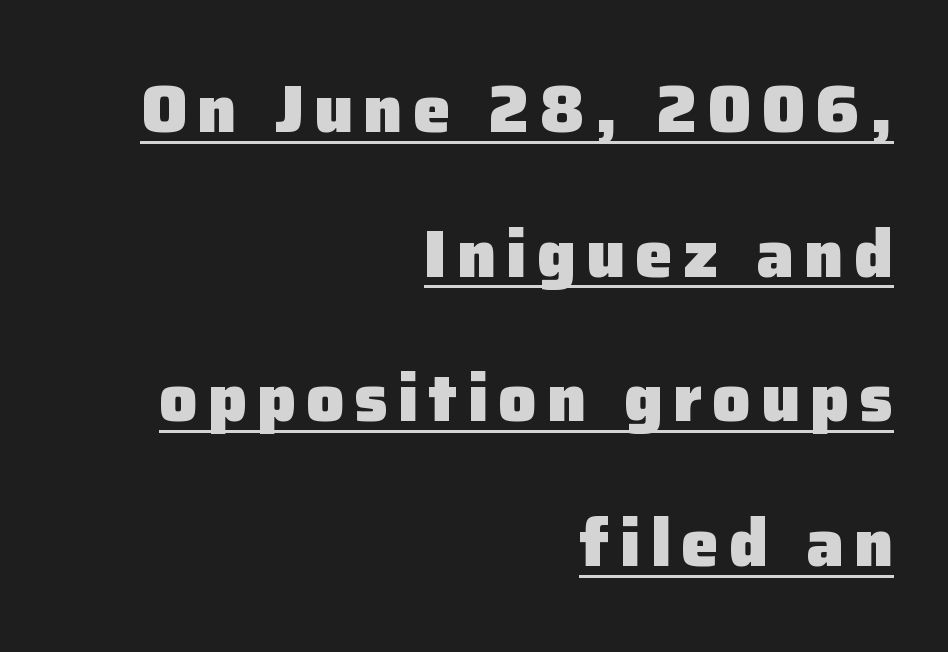
Q: Is the text bold? A: Yes.
Q: Is the text italic (slanted)? A: No, it is upright.
Q: Is the typeface a serif or a sans-serif typeface? A: Sans-serif.
Q: Is the text underlined? A: Yes.
Q: How is the paragraph aligned? A: Right-aligned.
Q: Is the spacing between lines tight, normal or loose? A: Loose.
Q: Width (condensed, normal, or wide)? A: Normal.
Q: Stroke contrast? A: Low.
Q: x-height? A: Medium.
Q: Monospaced? A: No.
